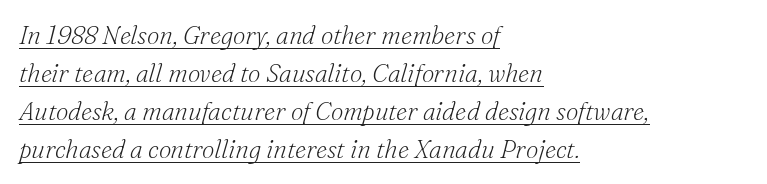
Nobody touched the tracking dial on this one. A light-to-regular cut is what we see here. These lines sit exactly where default settings would place them. Descenders here cross a horizontal rule under the line.
